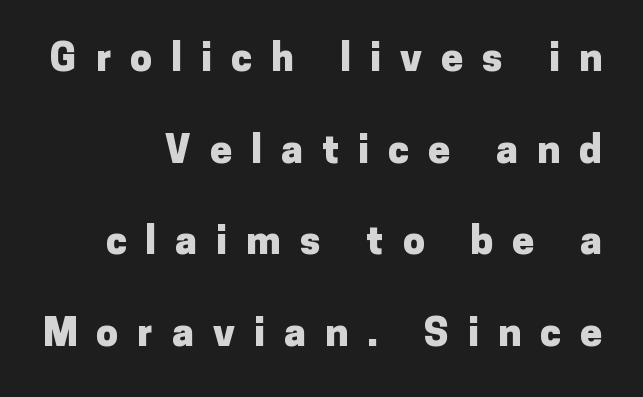
{"serif": "no", "italic": "no", "bold": "yes", "weight": "heavy", "width": "normal", "stroke_contrast": "low", "x_height": "medium", "monospaced": "no", "underline": "no", "align": "right", "line_spacing": "loose", "line_spacing_ratio": 2.35, "letter_spacing": "wide", "letter_spacing_em": 0.49, "glyph_px": 39}
